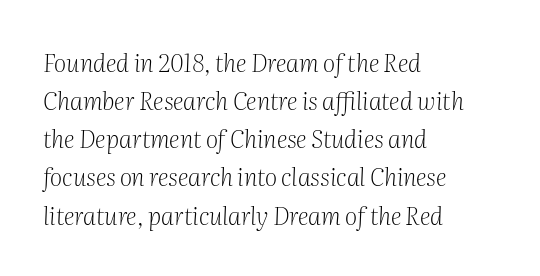
The image shows 24 px text type, italic (leaning right); set left-aligned, normal line spacing (1.59x), normal letter spacing, not underlined.
